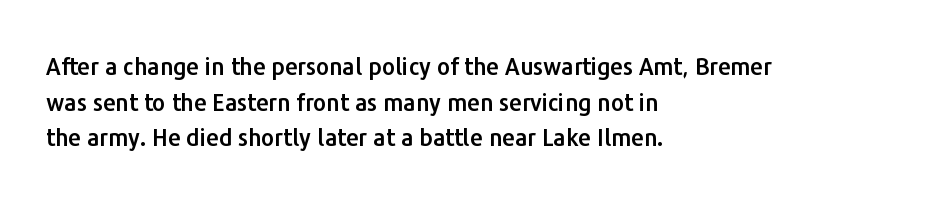
The image shows 23 px text type, upright; set left-aligned, normal line spacing (1.55x), normal letter spacing, not underlined.
